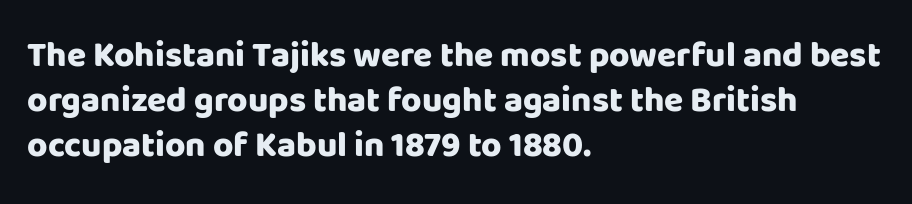
Q: Is the text bold? A: Yes.
Q: Is the text italic (slanted)? A: No, it is upright.
Q: Is the typeface a serif or a sans-serif typeface? A: Sans-serif.
Q: Is the text underlined? A: No.
Q: How is the paragraph aligned? A: Left-aligned.
Q: Is the spacing between letters normal or unusually wide? A: Normal.
Q: Is the spacing between lines tight, normal or loose? A: Normal.
Q: Width (condensed, normal, or wide)? A: Normal.
Q: Stroke contrast? A: Low.
Q: x-height? A: Large.
Q: Monospaced? A: No.
